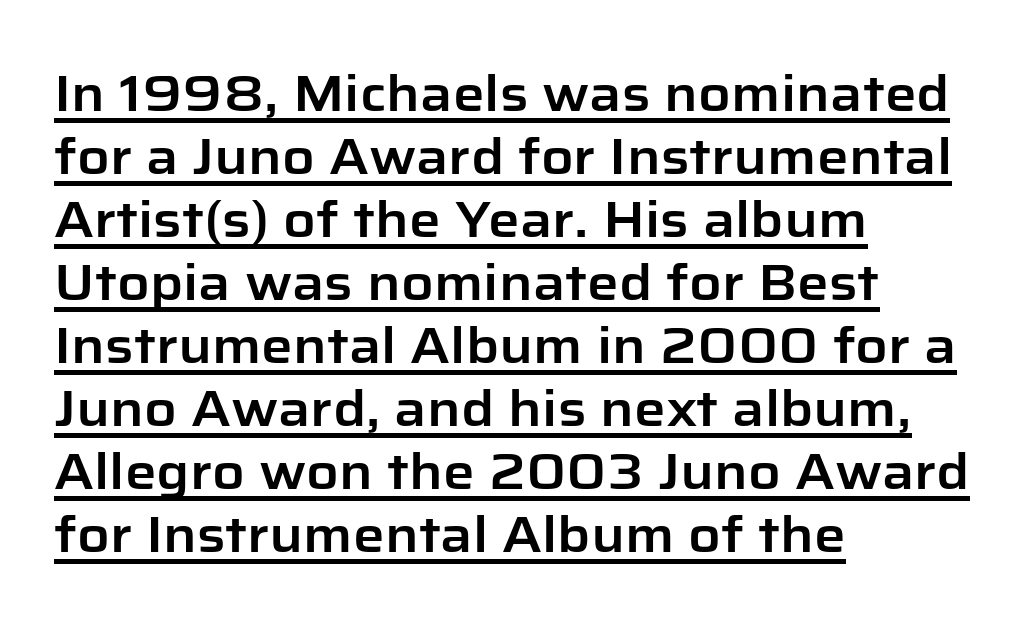
These lines stack with their left ends in a neat column. Every character sits straight up, as roman type does. Underlining? Definitely there. Is the letter spacing exaggerated? No — it looks like the ordinary default.
